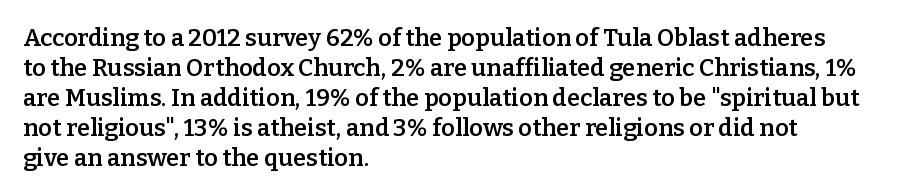
The image shows 24 px text type, upright; set left-aligned, normal line spacing (1.25x), normal letter spacing, not underlined.
